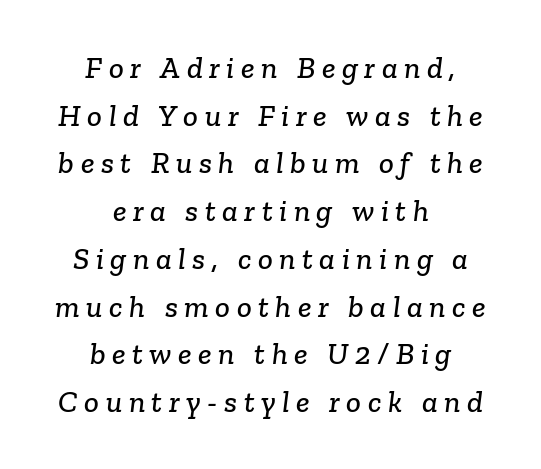
Q: Is the typeface a serif or a sans-serif typeface? A: Serif.
Q: Is the text underlined? A: No.
Q: How is the paragraph aligned? A: Centered.
Q: Is the spacing between letters normal or unusually wide? A: Unusually wide.
Q: Is the spacing between lines tight, normal or loose? A: Normal.
Q: Width (condensed, normal, or wide)? A: Normal.
Q: Stroke contrast? A: Low.
Q: x-height? A: Medium.
Q: Monospaced? A: No.
